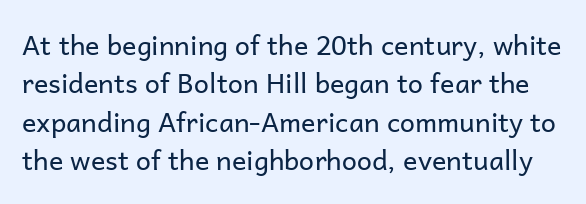
{"italic": "no", "bold": "no", "underline": "no", "line_spacing": "normal", "line_spacing_ratio": 1.42, "letter_spacing": "normal", "letter_spacing_em": 0.0, "glyph_px": 27}
